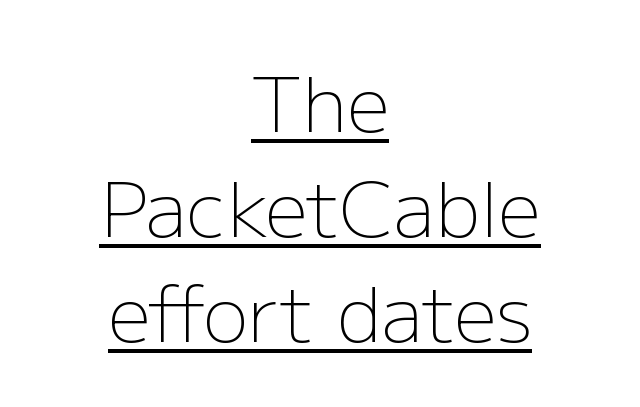
Q: Is the text bold? A: No.
Q: Is the text italic (slanted)? A: No, it is upright.
Q: Is the typeface a serif or a sans-serif typeface? A: Sans-serif.
Q: Is the text underlined? A: Yes.
Q: How is the paragraph aligned? A: Centered.
Q: Is the spacing between letters normal or unusually wide? A: Normal.
Q: Is the spacing between lines tight, normal or loose? A: Normal.
Q: Width (condensed, normal, or wide)? A: Normal.
Q: Stroke contrast? A: Low.
Q: x-height? A: Medium.
Q: Monospaced? A: No.
